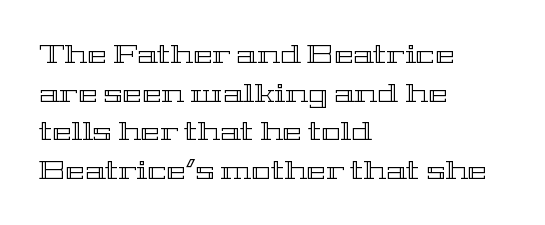
Q: Is the text italic (slanted)? A: No, it is upright.
Q: Is the text underlined? A: No.
Q: How is the paragraph aligned? A: Left-aligned.
Q: Is the spacing between letters normal or unusually wide? A: Normal.
Q: Is the spacing between lines tight, normal or loose? A: Normal.
